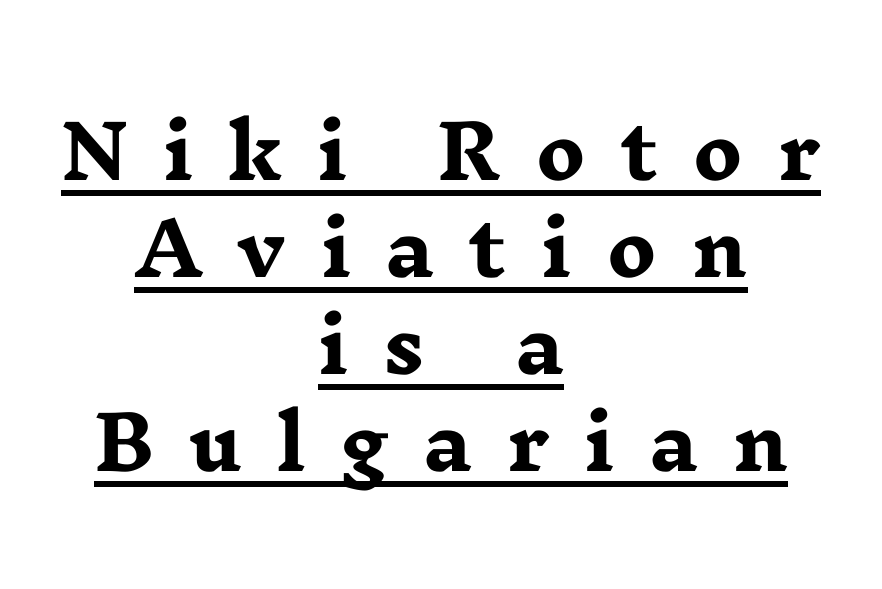
Q: Is the text bold? A: Yes.
Q: Is the text italic (slanted)? A: No, it is upright.
Q: Is the typeface a serif or a sans-serif typeface? A: Serif.
Q: Is the text underlined? A: Yes.
Q: How is the paragraph aligned? A: Centered.
Q: Is the spacing between letters normal or unusually wide? A: Unusually wide.
Q: Is the spacing between lines tight, normal or loose? A: Normal.
Q: Width (condensed, normal, or wide)? A: Wide.
Q: Stroke contrast? A: Low.
Q: x-height? A: Medium.
Q: Monospaced? A: No.
